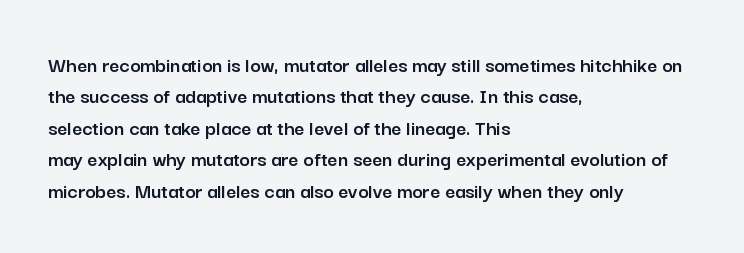
Q: Is the text italic (slanted)? A: No, it is upright.
Q: Is the text underlined? A: No.
Q: How is the paragraph aligned? A: Left-aligned.
Q: Is the spacing between letters normal or unusually wide? A: Normal.
Q: Is the spacing between lines tight, normal or loose? A: Normal.
